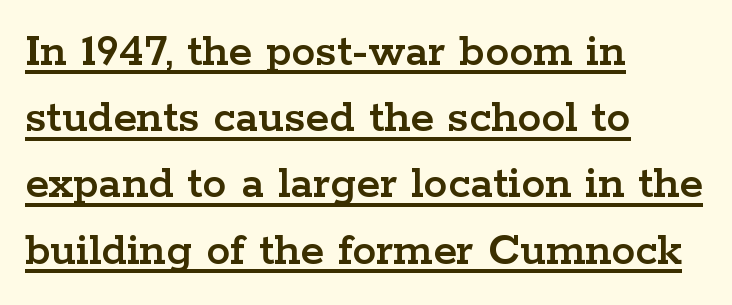
Casual observation: everything's shoved over to the left. Does extra space separate the letters? No, they use regular spacing. One glance says typical: line gaps are just what's usual. Examine the stroke ends and you'll spot serifs. Every character sits straight up, as roman type does.
